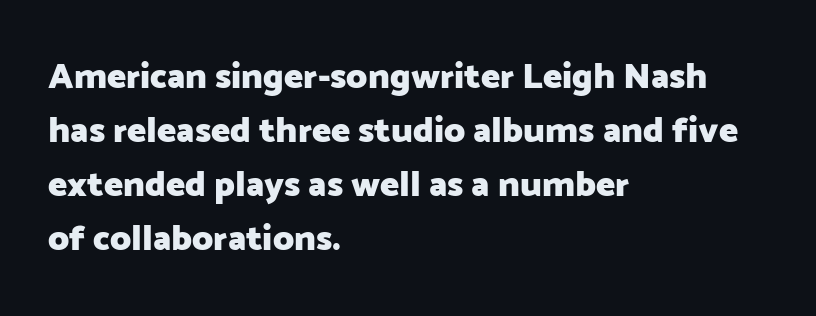
Q: Is the text bold? A: Yes.
Q: Is the text italic (slanted)? A: No, it is upright.
Q: Is the typeface a serif or a sans-serif typeface? A: Sans-serif.
Q: Is the text underlined? A: No.
Q: How is the paragraph aligned? A: Left-aligned.
Q: Is the spacing between letters normal or unusually wide? A: Normal.
Q: Is the spacing between lines tight, normal or loose? A: Normal.
Q: Width (condensed, normal, or wide)? A: Normal.
Q: Stroke contrast? A: Low.
Q: x-height? A: Medium.
Q: Monospaced? A: No.
